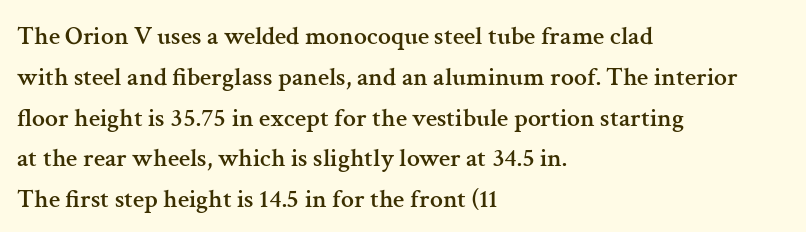
The image shows 26 px text type, upright; set left-aligned, normal line spacing (1.57x), normal letter spacing, not underlined.
